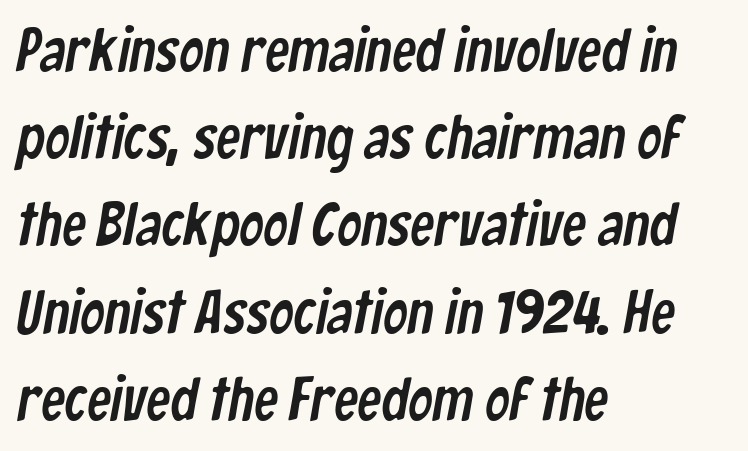
{"serif": "no", "width": "condensed", "stroke_contrast": "low", "x_height": "medium", "monospaced": "no", "underline": "no", "align": "left", "line_spacing": "normal", "line_spacing_ratio": 1.43, "letter_spacing": "normal", "letter_spacing_em": 0.0, "glyph_px": 61}
